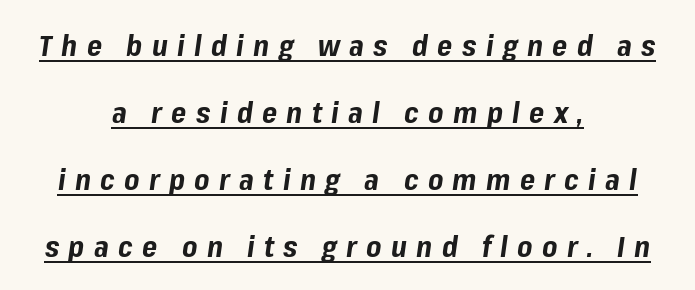
Q: Is the text bold? A: Yes.
Q: Is the text italic (slanted)? A: Yes, it leans right by about 8 degrees.
Q: Is the text underlined? A: Yes.
Q: How is the paragraph aligned? A: Centered.
Q: Is the spacing between letters normal or unusually wide? A: Unusually wide.
Q: Is the spacing between lines tight, normal or loose? A: Loose.
Q: Width (condensed, normal, or wide)? A: Normal.
Q: Stroke contrast? A: Low.
Q: x-height? A: Medium.
Q: Monospaced? A: No.
